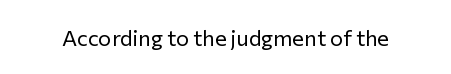
The space directly below the letters is spotless. Quick note: not italic, upright. The line texture is even and compact thanks to regular tracking. These glyphs show unthickened strokes, regular width or finer.
